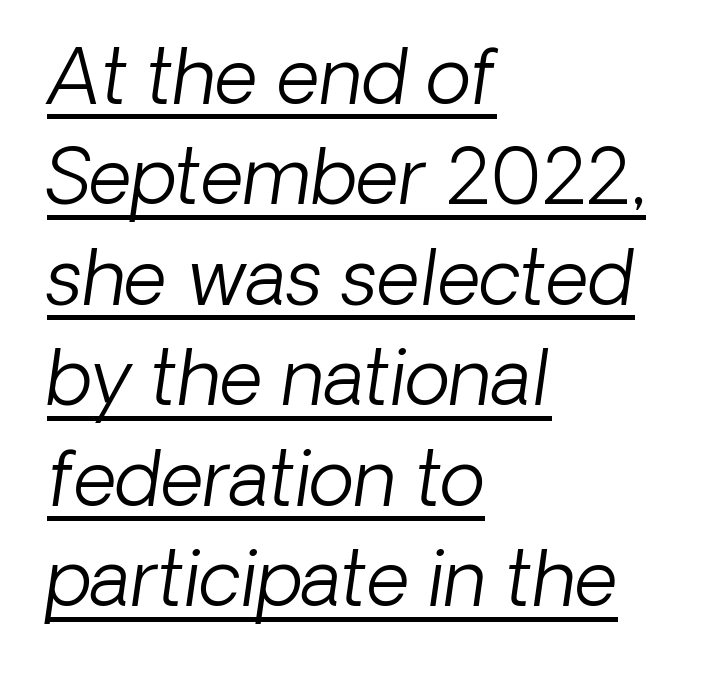
Q: Is the text bold? A: No.
Q: Is the typeface a serif or a sans-serif typeface? A: Sans-serif.
Q: Is the text underlined? A: Yes.
Q: How is the paragraph aligned? A: Left-aligned.
Q: Is the spacing between letters normal or unusually wide? A: Normal.
Q: Is the spacing between lines tight, normal or loose? A: Normal.
Q: Width (condensed, normal, or wide)? A: Normal.
Q: Stroke contrast? A: Low.
Q: x-height? A: Medium.
Q: Monospaced? A: No.
